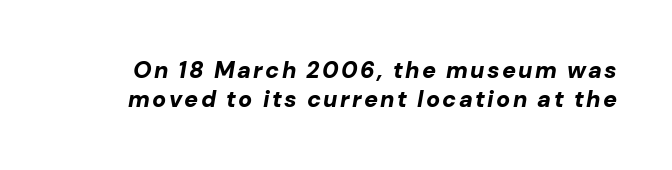
Q: Is the text bold? A: Yes.
Q: Is the text italic (slanted)? A: Yes, it leans right by about 10 degrees.
Q: Is the text underlined? A: No.
Q: Is the spacing between lines tight, normal or loose? A: Normal.
